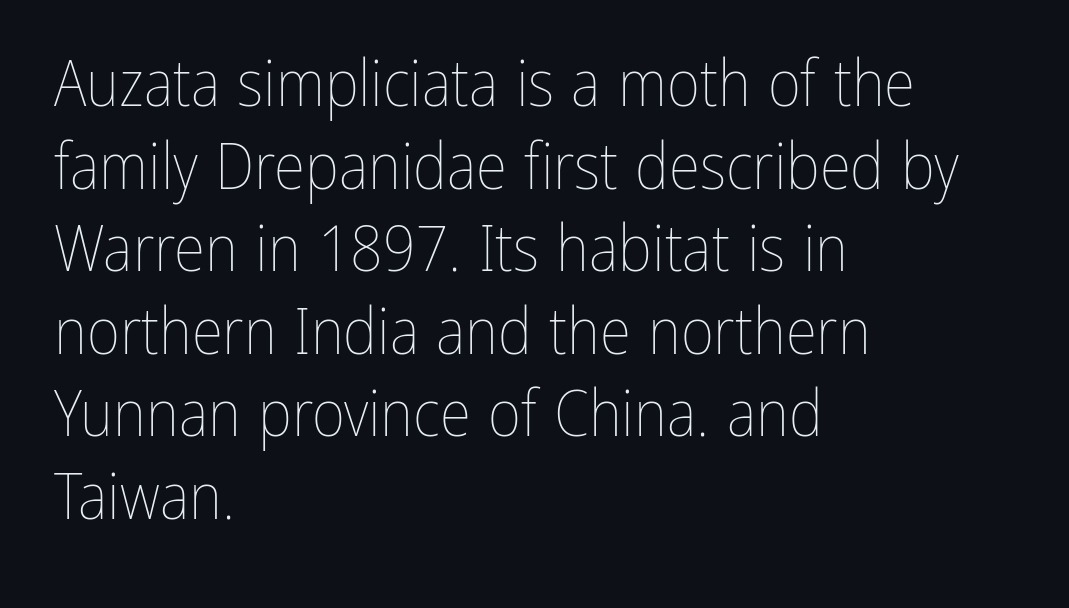
Letter spacing: default. Descenders are the only things crossing below the line. The strokes are not fattened; the text isn't bold. Here the designer chose a conventional face with non-uniform glyph widths.
